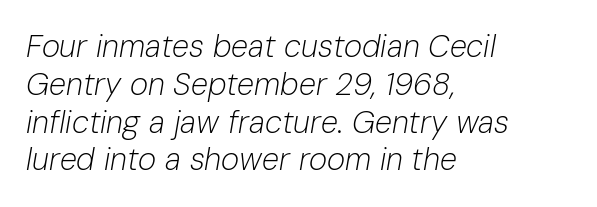
The glyphs are unaccompanied by any horizontal stroke below them. The weight would be labelled regular, book, light, or lighter still. Horizontally, the lines are justified to the leading edge only. A typesetter would mark this as italic. These lines are rendered in a variable-pitch font.
